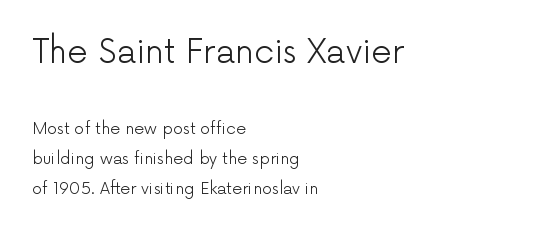
Which margin do the lines hug? The left one — the right edge is uneven. Weight: not bold — regular or lighter. The rendering shrinks the type as you move from the upper chunk to the lower. The letters stand straight up with perfectly vertical stems. Tracking value appears to be zero — textbook default spacing.
